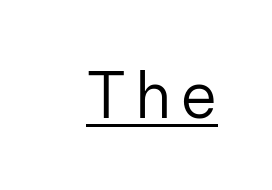
Vertical strokes here are truly vertical. Think standard paragraph weight, or any step lighter than that. You can see a thin bar hugging the bottom of the glyphs. Spacing verdict: proportional, widths tailored to each character. Note: no serifs on the glyphs.
